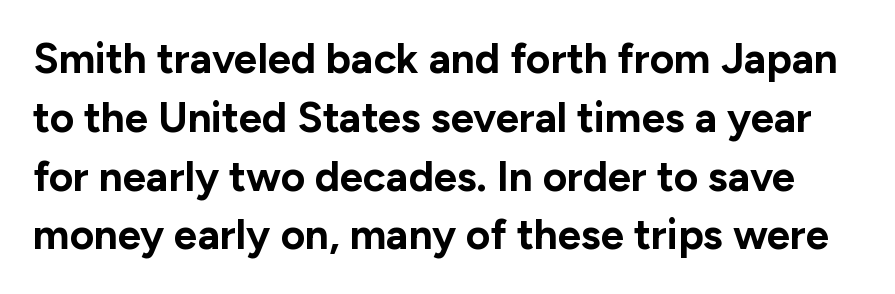
Q: Is the text bold? A: Yes.
Q: Is the text italic (slanted)? A: No, it is upright.
Q: Is the typeface a serif or a sans-serif typeface? A: Sans-serif.
Q: Is the text underlined? A: No.
Q: Is the spacing between letters normal or unusually wide? A: Normal.
Q: Is the spacing between lines tight, normal or loose? A: Normal.
Q: Width (condensed, normal, or wide)? A: Normal.
Q: Stroke contrast? A: Low.
Q: x-height? A: Medium.
Q: Monospaced? A: No.
